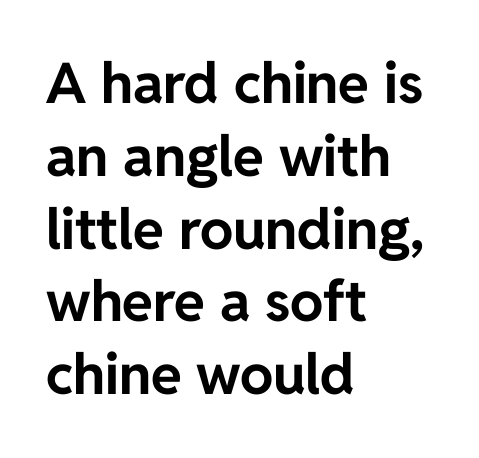
Check under the words: just untouched page. Letter spacing: default. Font category for this specimen: sans-serif. Strokes here are thick enough to call this a true bold. Every row of glyphs begins at an identical x-position on the left.
